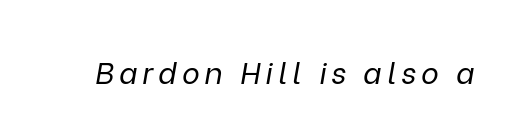
The weight tops out at a normal text grade. Italic: yes, the glyphs are oblique. The space directly below the letters is spotless. These lines are rendered in a variable-pitch font.
